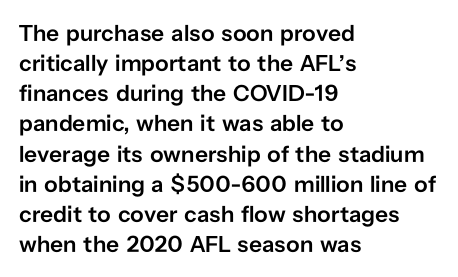
The image shows 23 px text type, upright; set left-aligned, normal line spacing (1.31x), normal letter spacing, not underlined.
